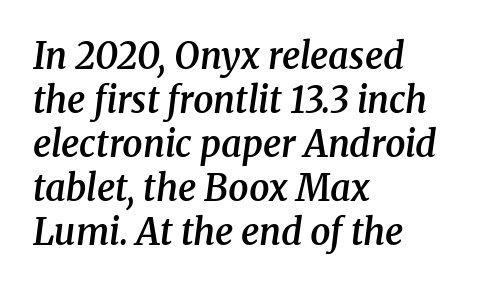
Q: Is the text bold? A: Semi-bold.
Q: Is the text italic (slanted)? A: Yes, it leans right by about 8 degrees.
Q: Is the typeface a serif or a sans-serif typeface? A: Serif.
Q: Is the text underlined? A: No.
Q: How is the paragraph aligned? A: Left-aligned.
Q: Is the spacing between letters normal or unusually wide? A: Normal.
Q: Width (condensed, normal, or wide)? A: Normal.
Q: Stroke contrast? A: Medium.
Q: x-height? A: Medium.
Q: Monospaced? A: No.
